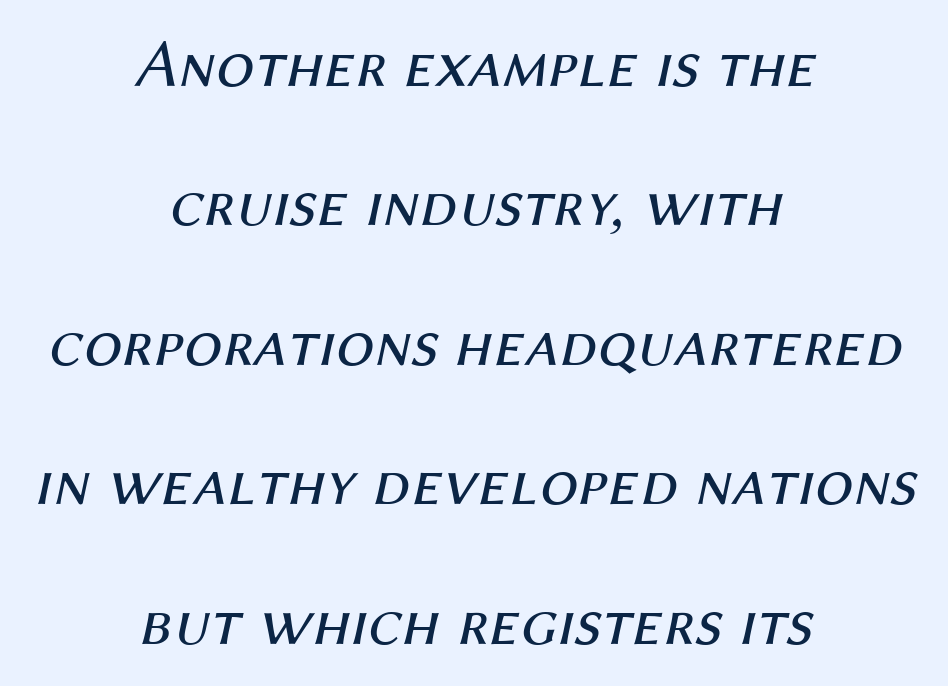
{"italic": "yes", "lean": "right", "slant_degrees": 12, "bold": "no", "weight": "regular", "width": "normal", "stroke_contrast": "medium", "x_height": "medium", "monospaced": "no", "underline": "no", "align": "center", "line_spacing": "loose", "line_spacing_ratio": 2.05, "letter_spacing": "normal", "letter_spacing_em": 0.0, "glyph_px": 68}
